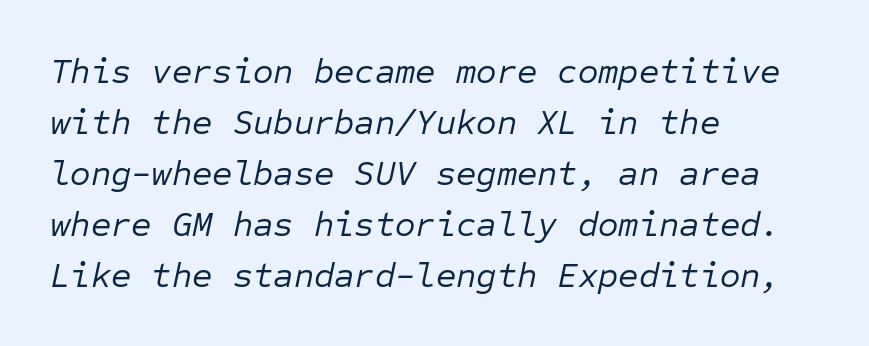
{"italic": "yes", "lean": "right", "slant_degrees": 12, "bold": "no", "weight": "regular", "width": "normal", "stroke_contrast": "low", "x_height": "medium", "monospaced": "yes", "underline": "no", "align": "left", "line_spacing": "normal", "line_spacing_ratio": 1.46, "letter_spacing": "normal", "letter_spacing_em": 0.0, "glyph_px": 35}
